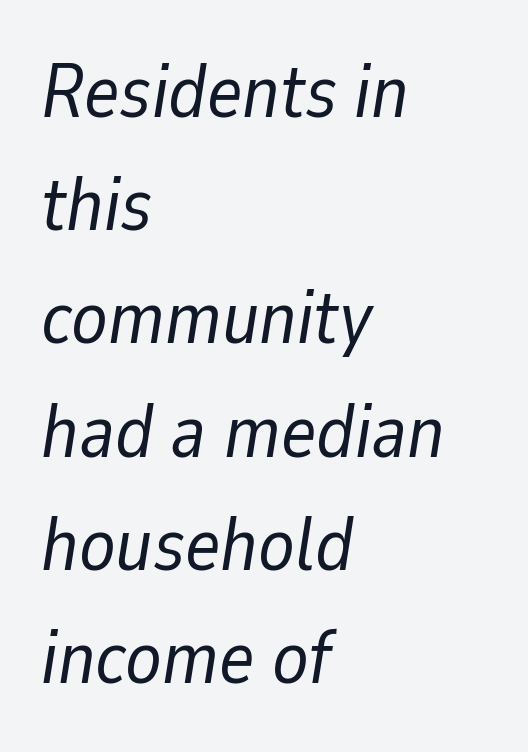
{"italic": "yes", "lean": "right", "slant_degrees": 9, "bold": "no", "weight": "regular", "width": "normal", "stroke_contrast": "low", "x_height": "medium", "monospaced": "no", "underline": "no", "align": "left", "line_spacing": "normal", "line_spacing_ratio": 1.51, "letter_spacing": "normal", "letter_spacing_em": 0.0, "glyph_px": 75}
